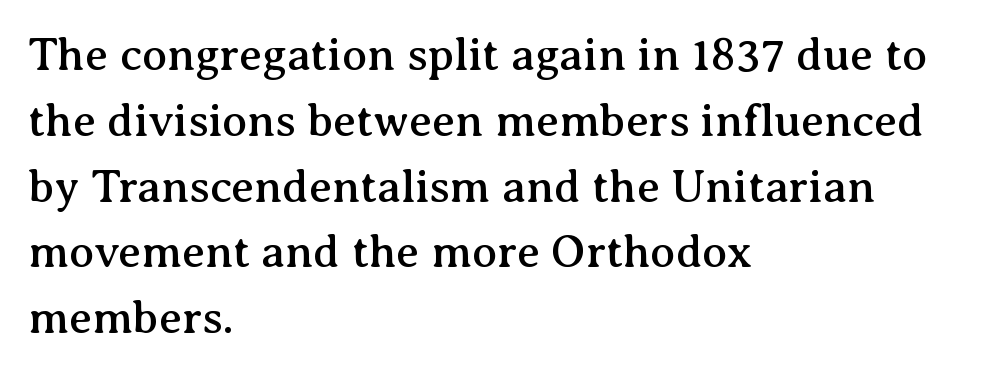
The lines are quadded left. Here the glyphs are tracked normally, forming tight word shapes. These lines were composed using upright roman letters. Look at the bottom of the vertical strokes: they flare into serifs here.
